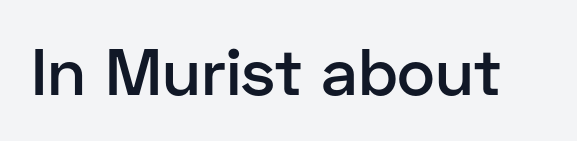
The image shows 65 px semibold sans-serif type, upright; set normal letter spacing, not underlined; low stroke contrast and a medium x-height.
